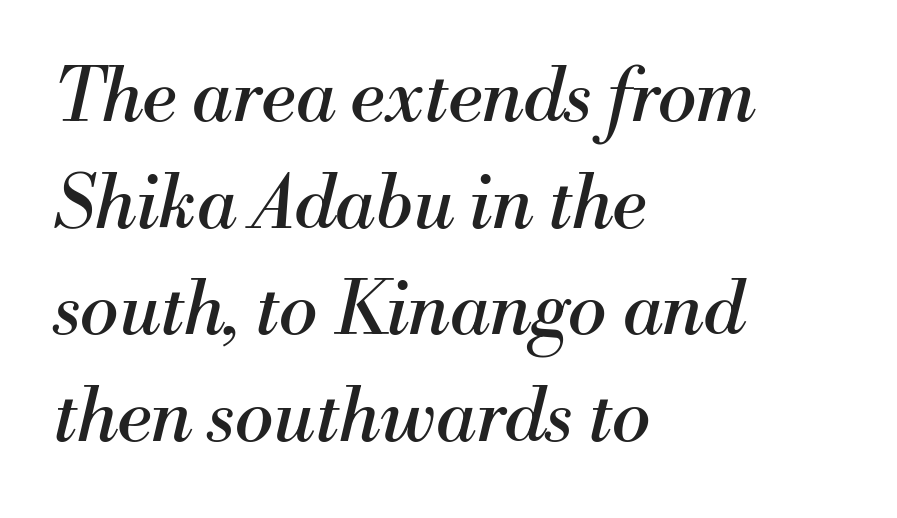
The image shows 73 px regular-weight serif type, italic (leaning right); set left-aligned, normal line spacing (1.46x), normal letter spacing, not underlined; medium stroke contrast and a small x-height.
